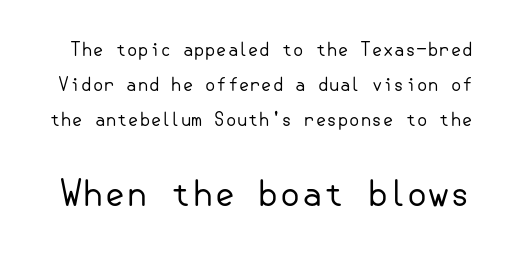
The image shows 35 px regular-weight sans-serif type, upright; set loose line spacing (1.94x), normal letter spacing, not underlined; the second (bottom) block is 1.94x larger; low stroke contrast and a small x-height.
